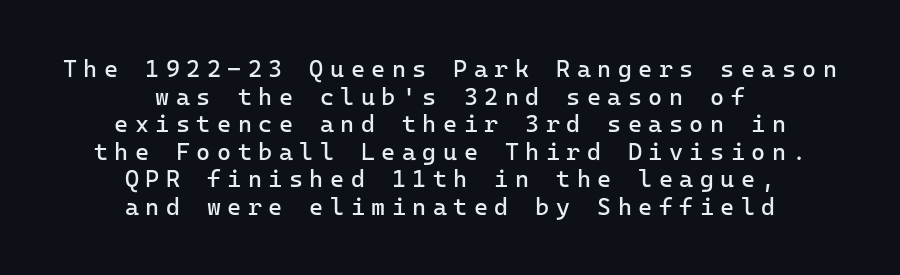
The image shows 24 px text type, upright; set centered, tight line spacing (1.15x), unusually wide letter spacing (+0.27 em), not underlined.
